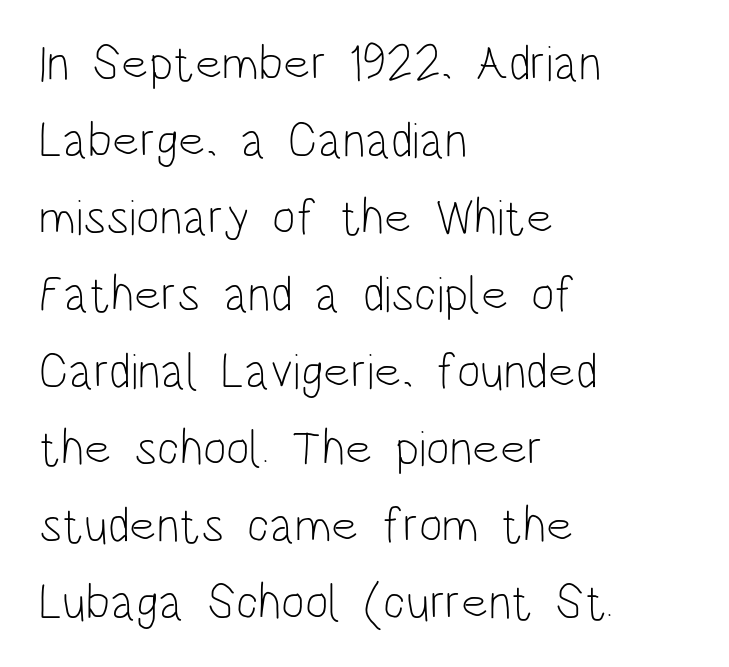
{"serif": "no", "italic": "no", "bold": "no", "weight": "light", "width": "condensed", "stroke_contrast": "low", "x_height": "large", "monospaced": "no", "underline": "no", "align": "left", "line_spacing": "normal", "line_spacing_ratio": 1.54, "letter_spacing": "normal", "letter_spacing_em": 0.0, "glyph_px": 50}
